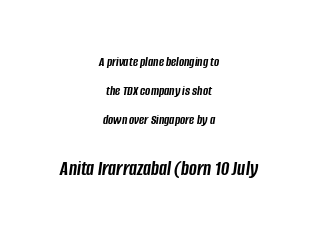
{"italic": "yes", "lean": "right", "slant_degrees": 8, "bold": "yes", "underline": "no", "align": "center", "line_spacing": "loose", "line_spacing_ratio": 2.06, "letter_spacing": "normal", "letter_spacing_em": 0.0, "larger_block": "second", "size_ratio": 1.5, "glyph_px": 21}
